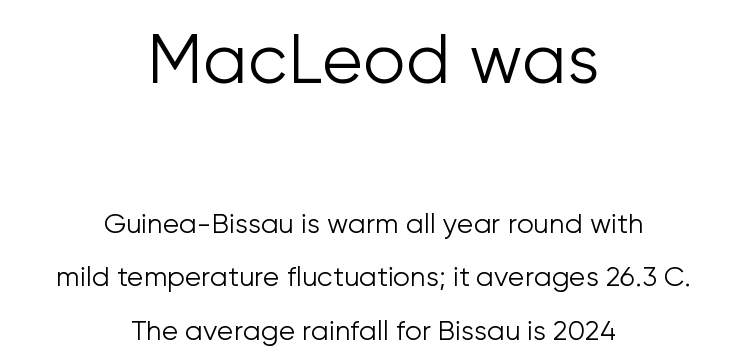
The image shows 68 px light sans-serif type, upright; set centered, loose line spacing (1.99x), normal letter spacing, not underlined; the first (top) block is 2.52x larger; low stroke contrast and a medium x-height.
